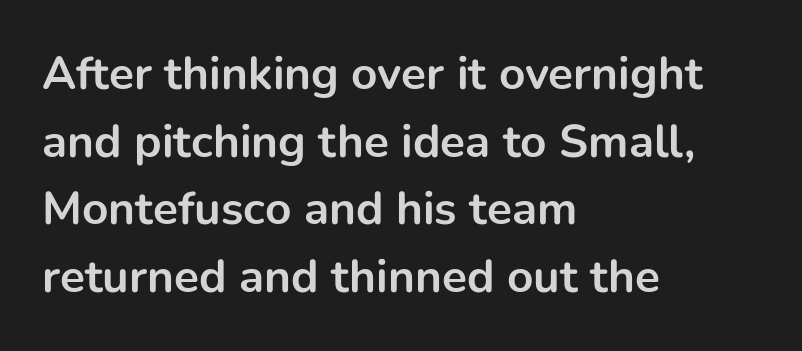
The image shows 46 px bold sans-serif type, upright; set left-aligned, normal line spacing (1.47x), normal letter spacing, not underlined; low stroke contrast and a medium x-height.
